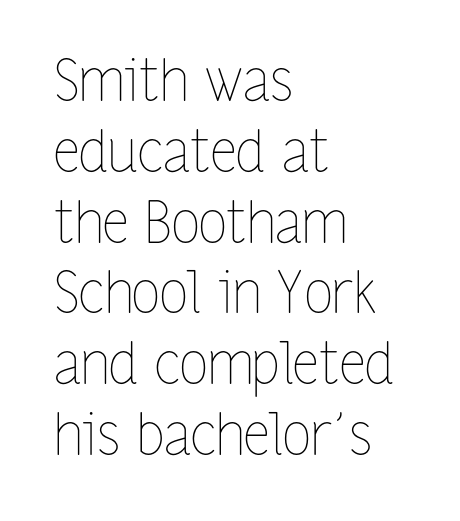
Q: Is the text bold? A: No.
Q: Is the text italic (slanted)? A: No, it is upright.
Q: Is the text underlined? A: No.
Q: How is the paragraph aligned? A: Left-aligned.
Q: Is the spacing between letters normal or unusually wide? A: Normal.
Q: Width (condensed, normal, or wide)? A: Condensed.
Q: Stroke contrast? A: Low.
Q: x-height? A: Medium.
Q: Monospaced? A: No.
